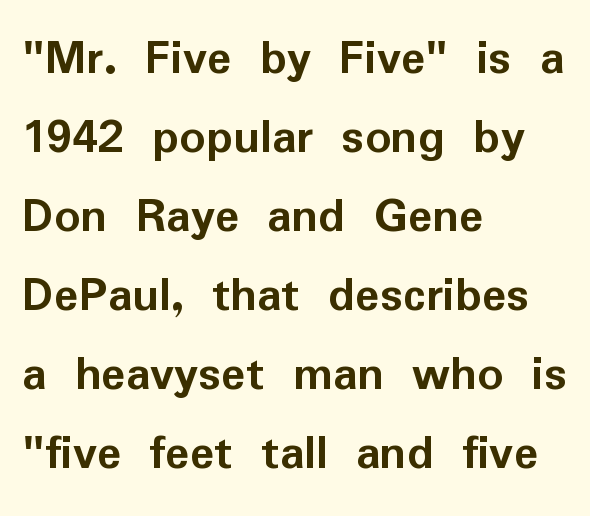
Evenly set lines give the paragraph a standard silhouette. The characters look thick and weighty, a clear bold. This rendering leaves character spacing at its baseline value. This sample uses an upright cut, with every glyph sitting square on the baseline. Typographically, this falls in the sans-serif category. Proportional: the letters do not fall into vertical columns.
